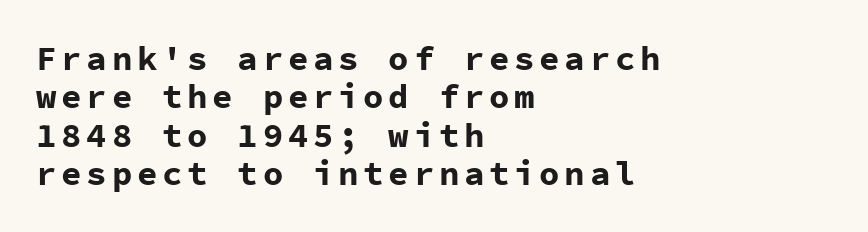
{"serif": "no", "italic": "no", "bold": "yes", "weight": "bold", "width": "normal", "stroke_contrast": "low", "x_height": "medium", "monospaced": "yes", "underline": "no", "align": "left", "line_spacing": "tight", "line_spacing_ratio": 1.13, "glyph_px": 34}
